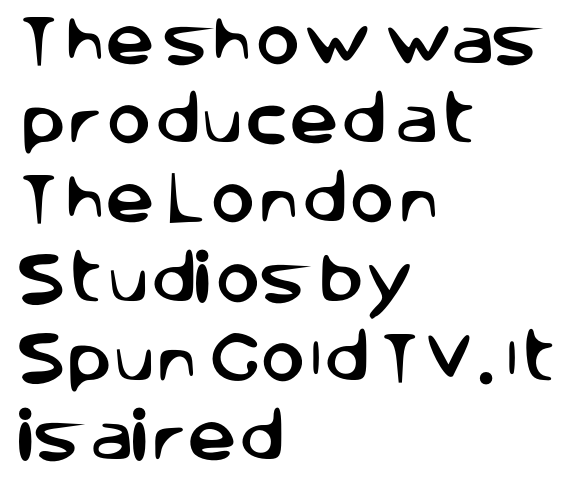
The image shows 55 px sans-serif type, upright; set left-aligned, normal line spacing (1.44x), normal letter spacing, not underlined; low stroke contrast and a large x-height.
